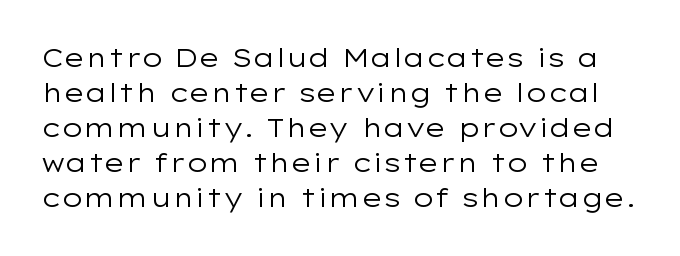
{"italic": "no", "bold": "no", "underline": "no", "line_spacing": "normal", "line_spacing_ratio": 1.35, "letter_spacing": "normal", "letter_spacing_em": 0.0, "glyph_px": 26}
